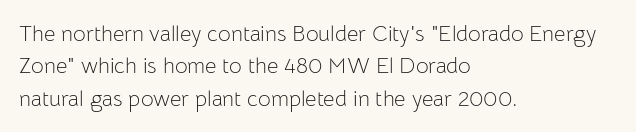
{"italic": "no", "bold": "no", "underline": "no", "align": "left", "line_spacing": "normal", "line_spacing_ratio": 1.47, "letter_spacing": "normal", "letter_spacing_em": 0.0, "glyph_px": 22}
